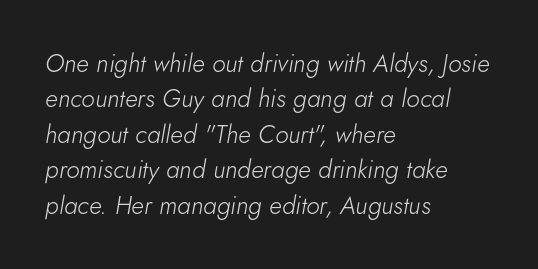
Between one letter and the next there's only the usual sliver of space. The space directly below the letters is spotless. Normally led — the rows are evenly, conventionally spaced. If you drew a ruler down the left edge, every line would touch it. Heft: none added — not bold.
